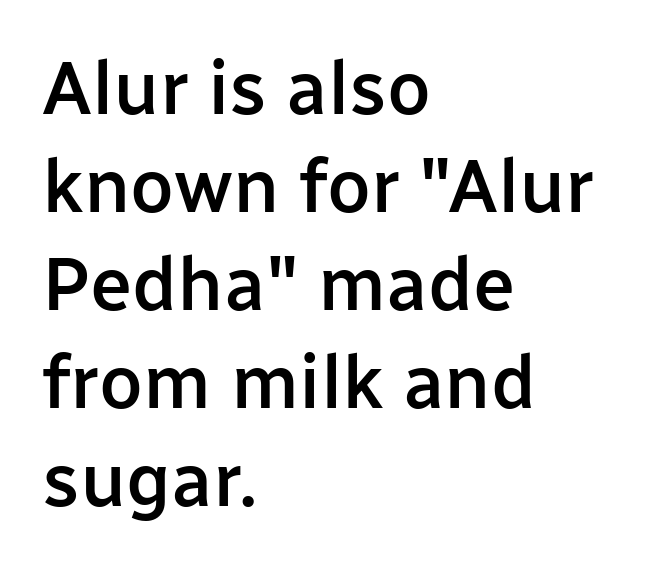
Q: Is the text bold? A: Semi-bold.
Q: Is the text italic (slanted)? A: No, it is upright.
Q: Is the typeface a serif or a sans-serif typeface? A: Sans-serif.
Q: Is the text underlined? A: No.
Q: How is the paragraph aligned? A: Left-aligned.
Q: Is the spacing between letters normal or unusually wide? A: Normal.
Q: Is the spacing between lines tight, normal or loose? A: Normal.
Q: Width (condensed, normal, or wide)? A: Normal.
Q: Stroke contrast? A: Low.
Q: x-height? A: Medium.
Q: Monospaced? A: No.
